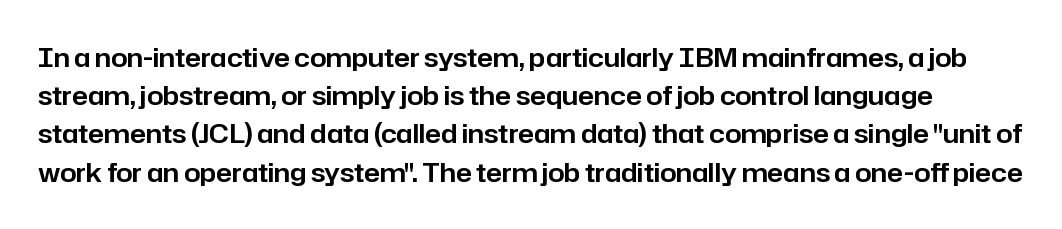
The image shows 26 px text type, upright; set normal line spacing (1.47x), normal letter spacing, not underlined.
